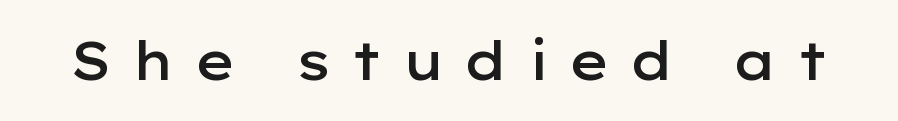
The image shows 53 px semibold, wide sans-serif type, upright; set unusually wide letter spacing (+0.36 em), not underlined; low stroke contrast and a medium x-height.
